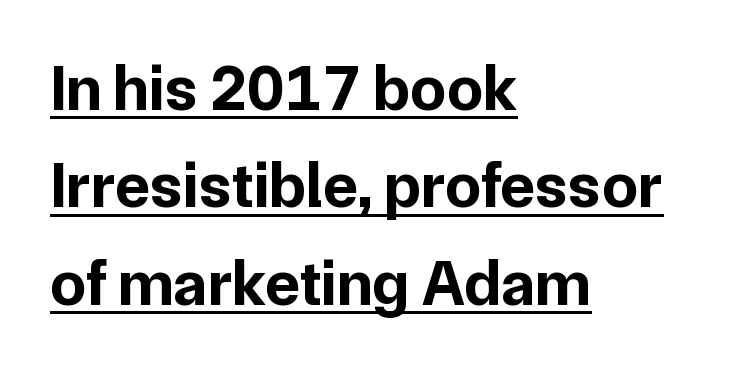
The image shows 65 px bold sans-serif type, upright; set left-aligned, normal line spacing (1.5x), normal letter spacing, underlined; low stroke contrast and a medium x-height.
